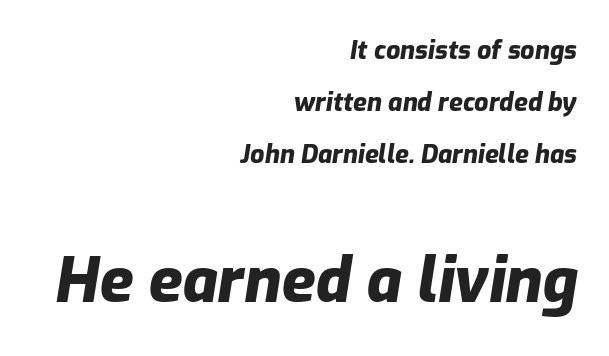
The image shows 62 px heavy type, italic (leaning right); set right-aligned, loose line spacing (2.08x), normal letter spacing, not underlined; the second (bottom) block is 2.48x larger; low stroke contrast and a medium x-height.
